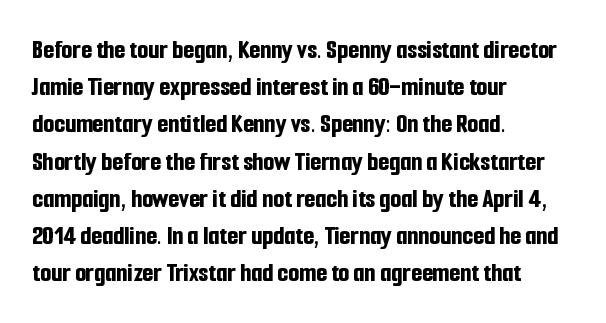
{"serif": "no", "italic": "no", "bold": "yes", "weight": "bold", "width": "condensed", "stroke_contrast": "low", "x_height": "medium", "monospaced": "no", "underline": "no", "align": "left", "line_spacing": "normal", "line_spacing_ratio": 1.33, "letter_spacing": "normal", "letter_spacing_em": 0.0, "glyph_px": 28}
